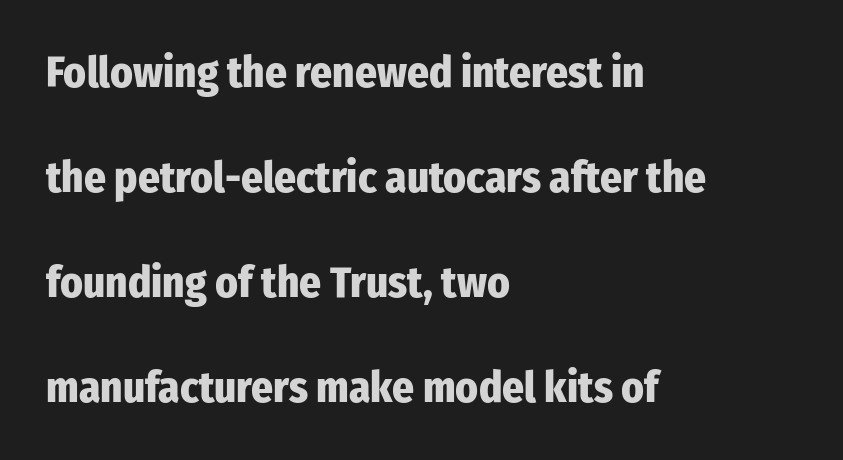
{"serif": "no", "italic": "no", "bold": "yes", "weight": "heavy", "width": "condensed", "stroke_contrast": "low", "x_height": "medium", "monospaced": "no", "underline": "no", "align": "left", "line_spacing": "loose", "line_spacing_ratio": 2.44, "letter_spacing": "normal", "letter_spacing_em": 0.0, "glyph_px": 43}
